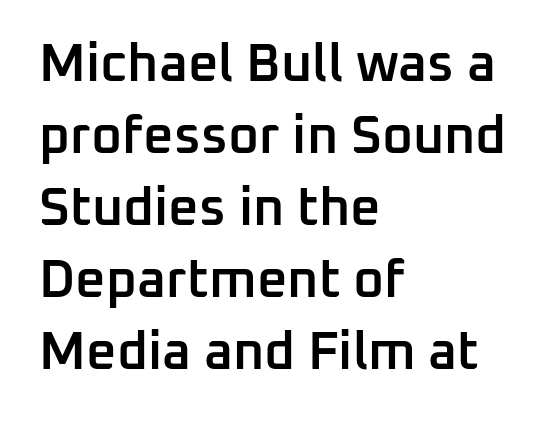
Q: Is the text bold? A: Semi-bold.
Q: Is the text italic (slanted)? A: No, it is upright.
Q: Is the typeface a serif or a sans-serif typeface? A: Sans-serif.
Q: Is the text underlined? A: No.
Q: How is the paragraph aligned? A: Left-aligned.
Q: Is the spacing between letters normal or unusually wide? A: Normal.
Q: Is the spacing between lines tight, normal or loose? A: Normal.
Q: Width (condensed, normal, or wide)? A: Normal.
Q: Stroke contrast? A: Low.
Q: x-height? A: Medium.
Q: Monospaced? A: No.
